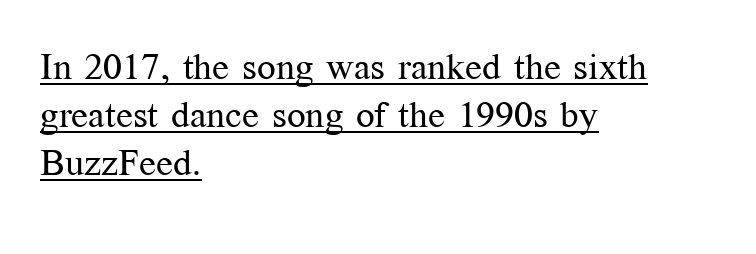
Q: Is the text bold? A: No.
Q: Is the text italic (slanted)? A: No, it is upright.
Q: Is the typeface a serif or a sans-serif typeface? A: Serif.
Q: Is the text underlined? A: Yes.
Q: How is the paragraph aligned? A: Left-aligned.
Q: Is the spacing between letters normal or unusually wide? A: Normal.
Q: Is the spacing between lines tight, normal or loose? A: Normal.
Q: Width (condensed, normal, or wide)? A: Normal.
Q: Stroke contrast? A: Medium.
Q: x-height? A: Medium.
Q: Monospaced? A: No.
